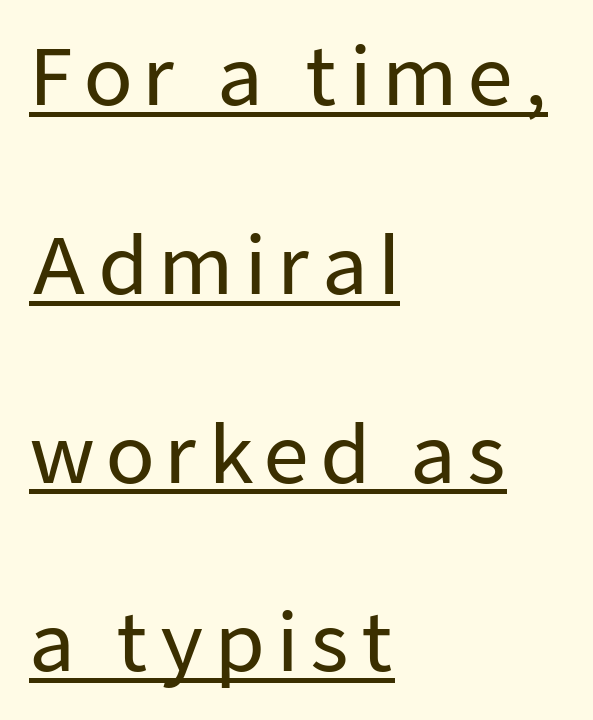
Q: Is the text italic (slanted)? A: No, it is upright.
Q: Is the typeface a serif or a sans-serif typeface? A: Sans-serif.
Q: Is the text underlined? A: Yes.
Q: How is the paragraph aligned? A: Left-aligned.
Q: Is the spacing between lines tight, normal or loose? A: Loose.
Q: Width (condensed, normal, or wide)? A: Normal.
Q: Stroke contrast? A: Low.
Q: x-height? A: Medium.
Q: Monospaced? A: No.
